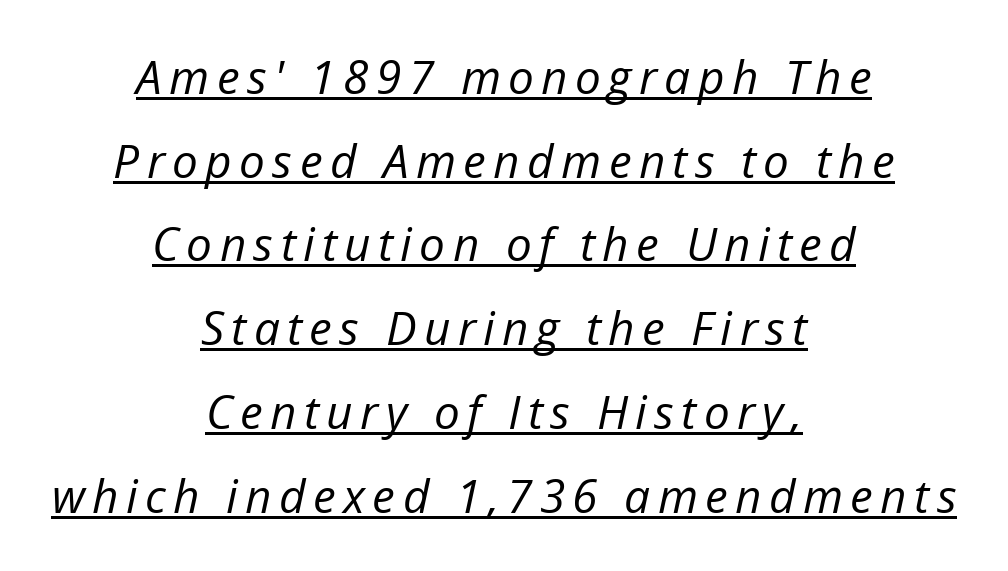
Q: Is the text bold? A: No.
Q: Is the text italic (slanted)? A: Yes, it leans right by about 12 degrees.
Q: Is the text underlined? A: Yes.
Q: How is the paragraph aligned? A: Centered.
Q: Width (condensed, normal, or wide)? A: Normal.
Q: Stroke contrast? A: Low.
Q: x-height? A: Medium.
Q: Monospaced? A: No.
